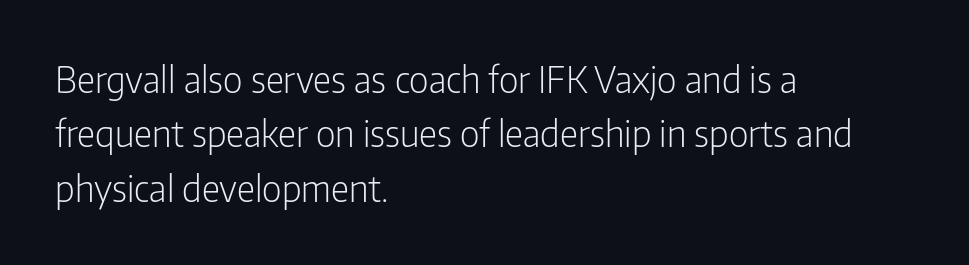
The image shows 36 px light, condensed sans-serif type, upright; set left-aligned, normal line spacing (1.51x), normal letter spacing, not underlined; low stroke contrast and a medium x-height.
